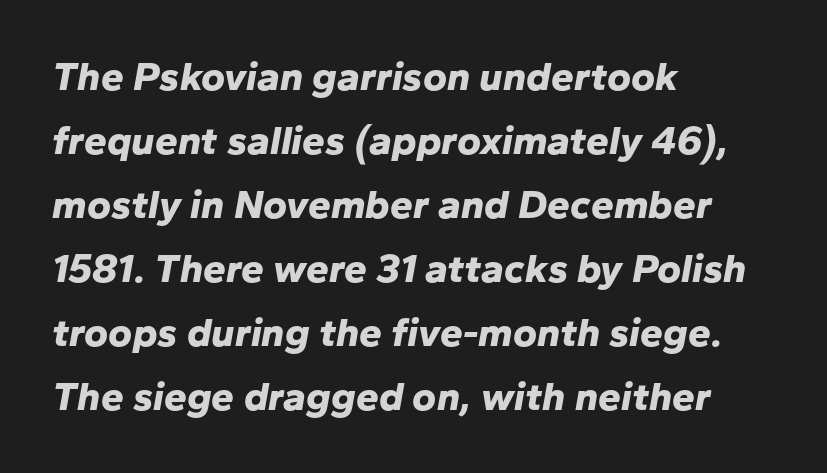
The image shows 41 px bold type, italic (leaning right); set left-aligned, normal line spacing (1.56x), normal letter spacing, not underlined; low stroke contrast and a medium x-height.
